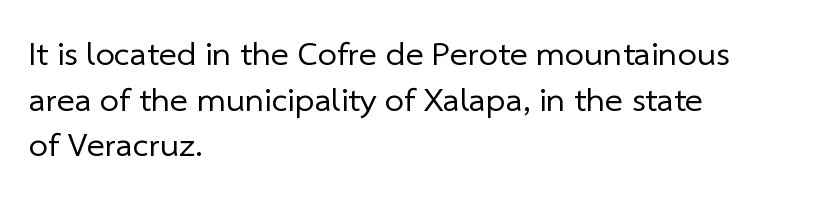
{"serif": "no", "bold": "no", "weight": "regular", "width": "normal", "stroke_contrast": "low", "x_height": "medium", "monospaced": "no", "underline": "no", "align": "left", "line_spacing": "normal", "line_spacing_ratio": 1.34, "letter_spacing": "normal", "letter_spacing_em": 0.0, "glyph_px": 34}
